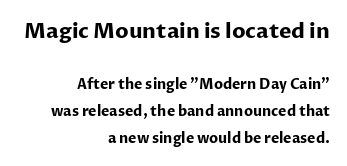
The image shows 21 px bold type, upright; set right-aligned, loose line spacing (1.94x), normal letter spacing, not underlined; the first (top) block is 1.5x larger.
